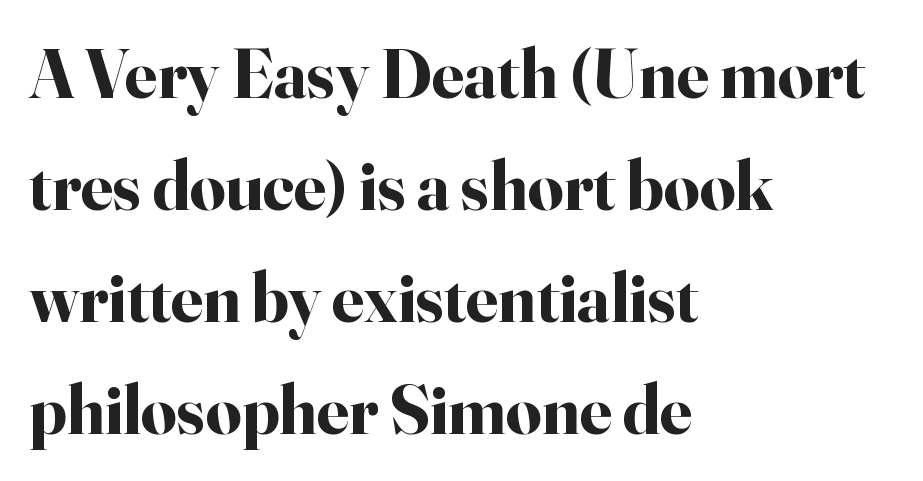
The image shows 70 px bold serif type, upright; set left-aligned, normal line spacing (1.6x), normal letter spacing, not underlined; high stroke contrast and a small x-height.
